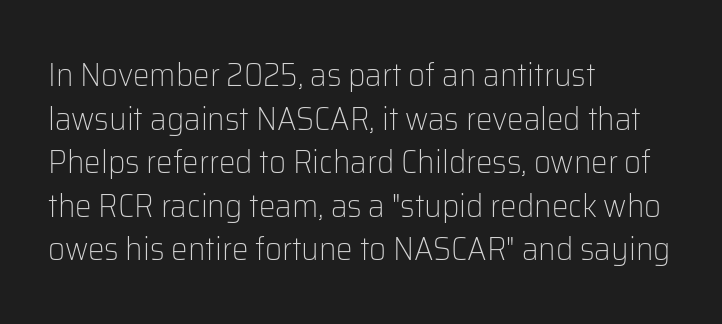
Q: Is the text bold? A: No.
Q: Is the text italic (slanted)? A: No, it is upright.
Q: Is the typeface a serif or a sans-serif typeface? A: Sans-serif.
Q: Is the text underlined? A: No.
Q: How is the paragraph aligned? A: Left-aligned.
Q: Is the spacing between letters normal or unusually wide? A: Normal.
Q: Is the spacing between lines tight, normal or loose? A: Normal.
Q: Width (condensed, normal, or wide)? A: Normal.
Q: Stroke contrast? A: Low.
Q: x-height? A: Medium.
Q: Monospaced? A: No.
